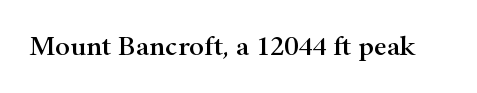
{"serif": "yes", "italic": "no", "width": "wide", "stroke_contrast": "high", "x_height": "small", "monospaced": "no", "underline": "no", "letter_spacing": "normal", "letter_spacing_em": 0.0, "glyph_px": 28}
